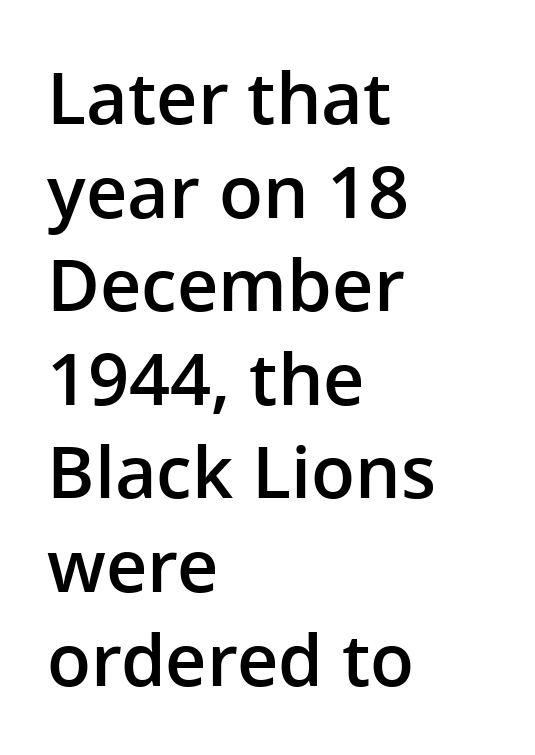
What weight is shown? A semibold, between regular and bold. Characters remain perfectly vertical along every line. The face used here is proportionally spaced, like ordinary book or web type. The text was rendered using a sans face with plain stroke endings. The text block is weighted toward the left margin, trailing off unevenly rightward.
